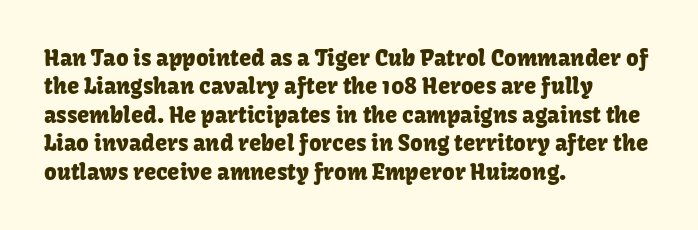
Does extra space separate the letters? No, they use regular spacing. Rows of type keep a routine distance in the vertical direction. Descender tails drop into unmarked territory. No italicization has been applied; the sample stays upright.
